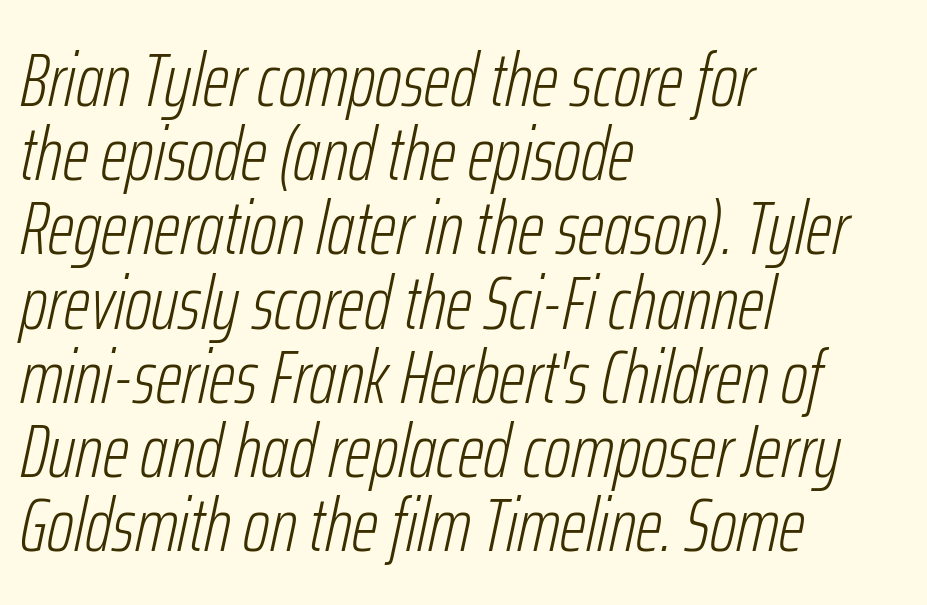
The image shows 75 px light, condensed type, italic (leaning right); set left-aligned, tight line spacing (0.99x), normal letter spacing, not underlined; low stroke contrast and a medium x-height.
